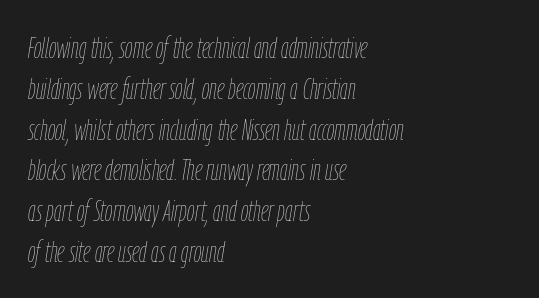
The image shows 30 px thin, condensed type, italic (leaning right); set left-aligned, normal line spacing (1.36x), normal letter spacing, not underlined; low stroke contrast and a medium x-height.
